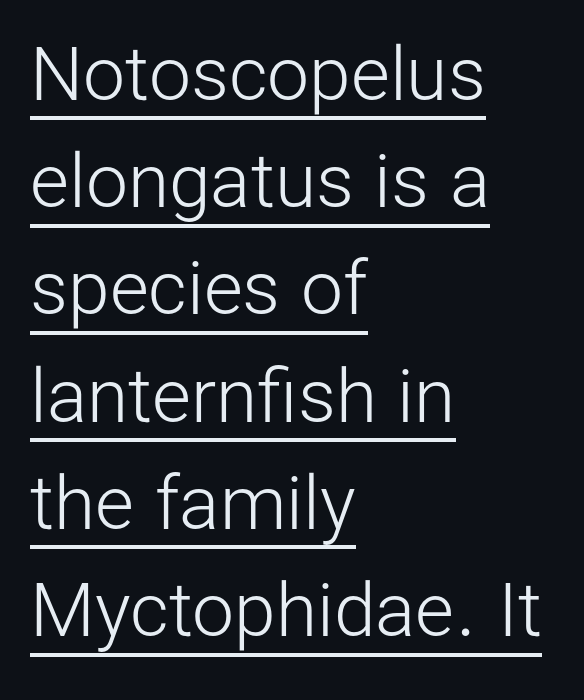
Grotesque or geometric, the face here clearly has no serifs. Line starts are locked; line ends wander. The face used here is rendered with its standard letterfit. Leading matches the norm, producing a regular column. The lettering is marked with a stroke running underneath it.
